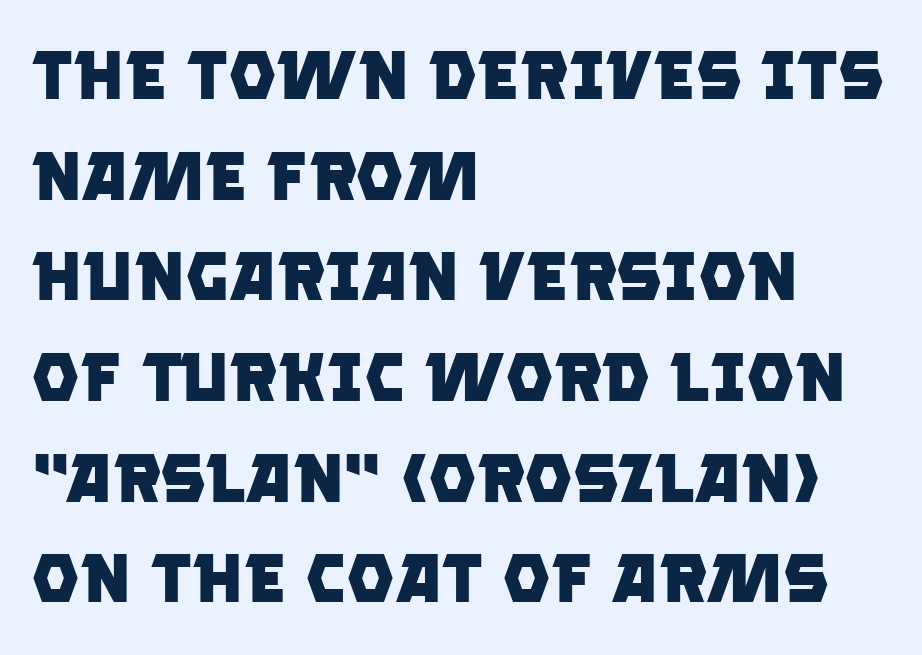
How would I describe the line gaps? Plain and ordinary. A student would call this left alignment; a typographer would say flush left, rag right. A dark, heavy texture on the line: the type is bold. These lines keep a tight, regular rhythm from letter to letter.
